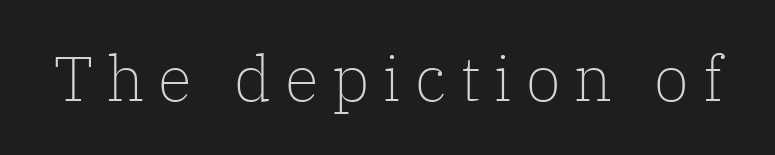
{"serif": "yes", "italic": "no", "bold": "no", "weight": "light", "width": "normal", "stroke_contrast": "low", "x_height": "medium", "monospaced": "no", "underline": "no", "letter_spacing": "wide", "letter_spacing_em": 0.22, "glyph_px": 63}
